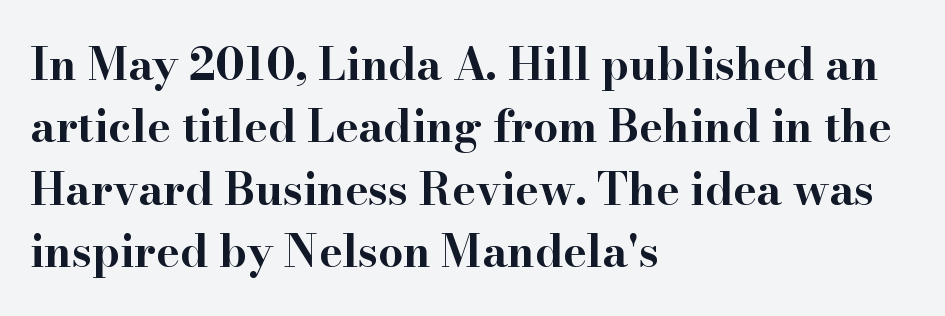
The image shows 44 px bold, wide serif type, upright; set left-aligned, normal line spacing (1.42x), normal letter spacing, not underlined; high stroke contrast and a small x-height.
